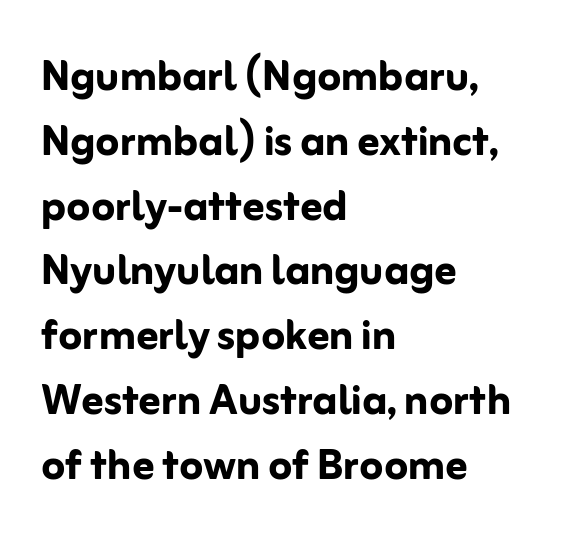
The image shows 54 px semibold sans-serif type, upright; set left-aligned, line spacing 1.2x, normal letter spacing, not underlined; low stroke contrast and a medium x-height.
